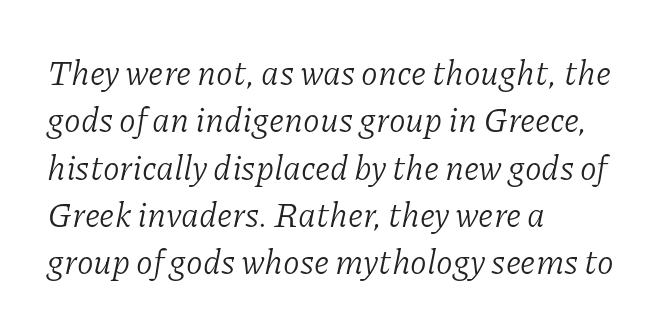
The image shows 34 px light serif type, italic (leaning right); set left-aligned, normal line spacing (1.39x), normal letter spacing, not underlined; low stroke contrast and a medium x-height.
